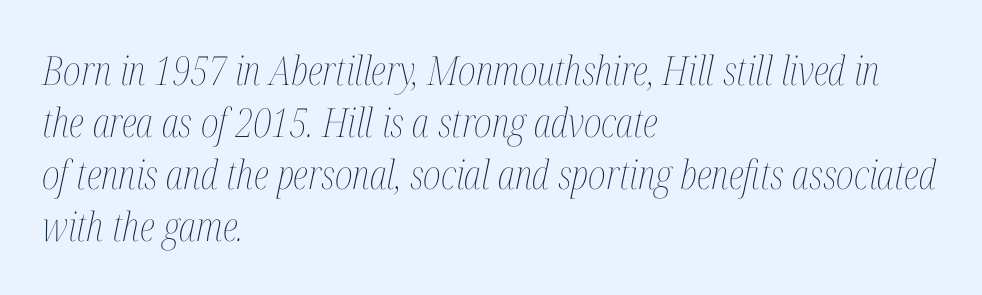
Observe the ordinary spacing: letters are neighbours, not strangers. The designer left line spacing at the default. The strokes are not fattened; the text isn't bold. Do the characters align in a grid? No, the font is proportional. The specimen reads as italic at a glance. Nobody drew a line under any word here.
